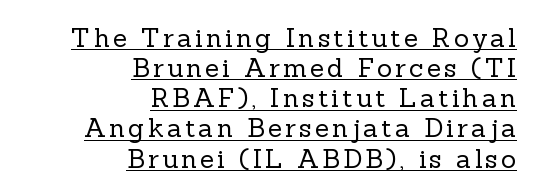
The image shows 26 px text type, upright; set right-aligned, line spacing 1.16x, underlined.
